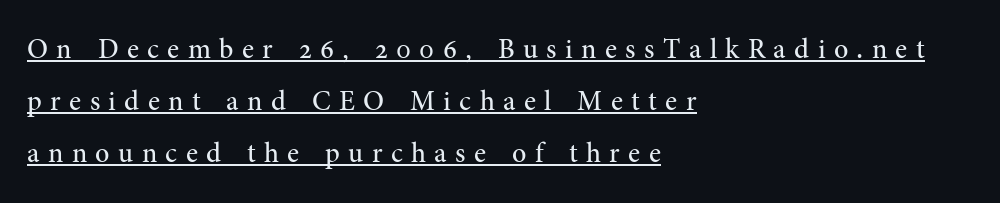
The image shows 28 px regular-weight serif type, upright; set left-aligned, line spacing 1.86x, unusually wide letter spacing (+0.3 em), underlined; medium stroke contrast and a medium x-height.
